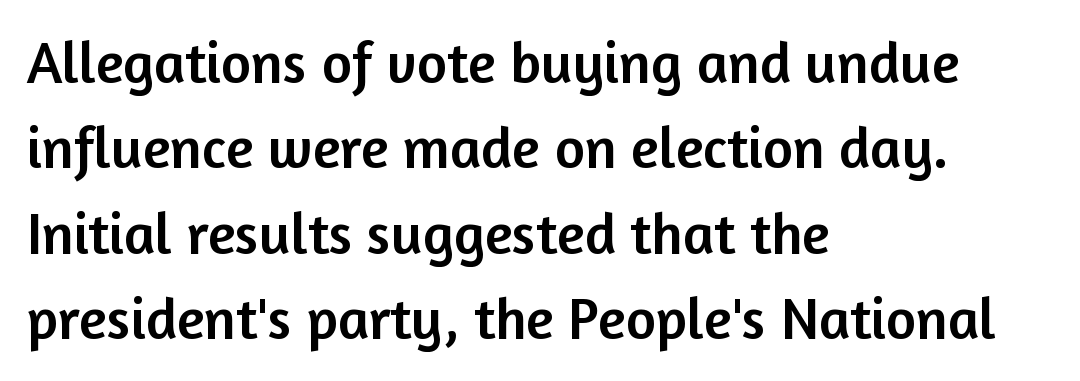
The image shows 58 px sans-serif type, upright; set left-aligned, normal line spacing (1.47x), normal letter spacing, not underlined; low stroke contrast and a medium x-height.
